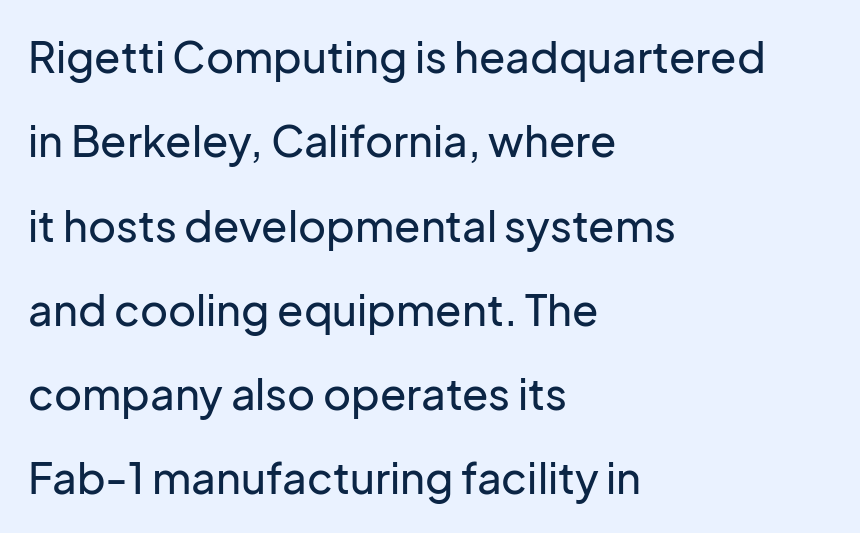
{"serif": "no", "italic": "no", "width": "normal", "stroke_contrast": "low", "x_height": "medium", "monospaced": "no", "underline": "no", "align": "left", "line_spacing": "loose", "line_spacing_ratio": 1.96, "letter_spacing": "normal", "letter_spacing_em": 0.0, "glyph_px": 43}
